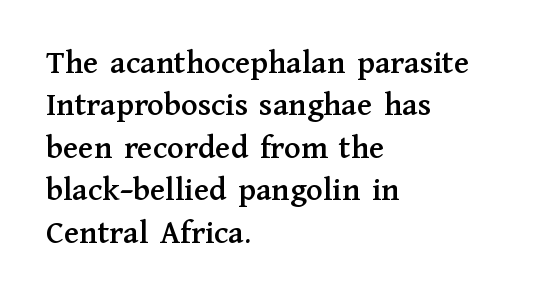
The image shows 34 px serif type, upright; set left-aligned, normal line spacing (1.25x), normal letter spacing, not underlined; medium stroke contrast and a medium x-height.
